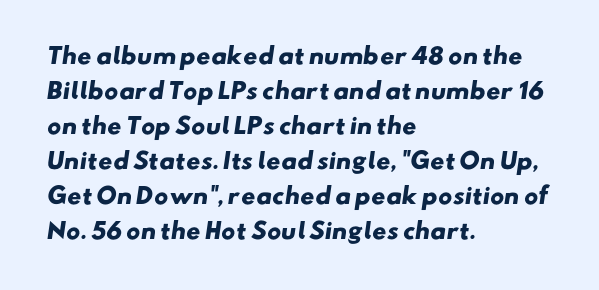
A student would call this left alignment; a typographer would say flush left, rag right. Regular leading. Compared with an ordinary text face, these strokes are far heavier — a full bold. Each word holds together tightly as a unit, with standard inter-letter gaps.
